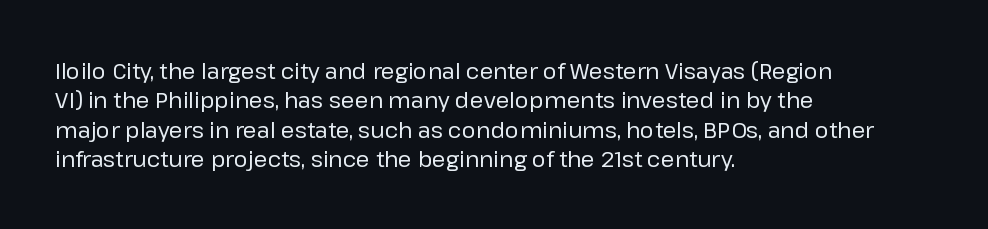
Q: Is the text bold? A: No.
Q: Is the text italic (slanted)? A: No, it is upright.
Q: Is the text underlined? A: No.
Q: How is the paragraph aligned? A: Left-aligned.
Q: Is the spacing between letters normal or unusually wide? A: Normal.
Q: Is the spacing between lines tight, normal or loose? A: Normal.
